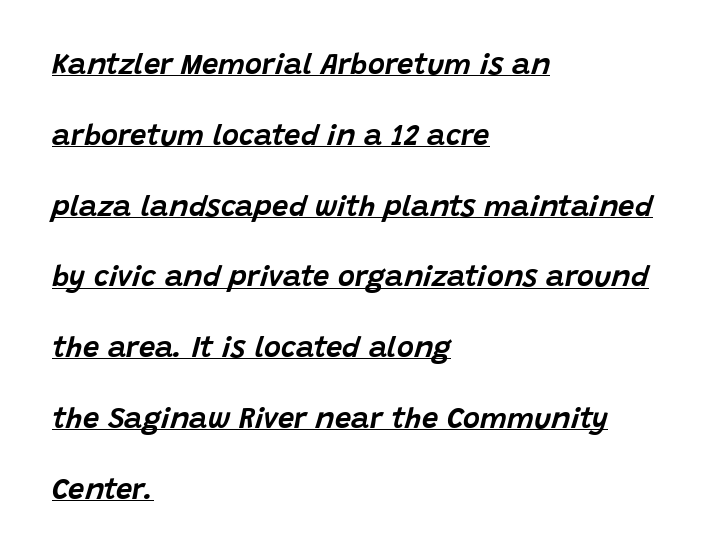
Q: Is the text italic (slanted)? A: Yes, it leans right by about 15 degrees.
Q: Is the text underlined? A: Yes.
Q: How is the paragraph aligned? A: Left-aligned.
Q: Is the spacing between letters normal or unusually wide? A: Normal.
Q: Is the spacing between lines tight, normal or loose? A: Loose.
Q: Width (condensed, normal, or wide)? A: Normal.
Q: Stroke contrast? A: Low.
Q: x-height? A: Large.
Q: Monospaced? A: No.
